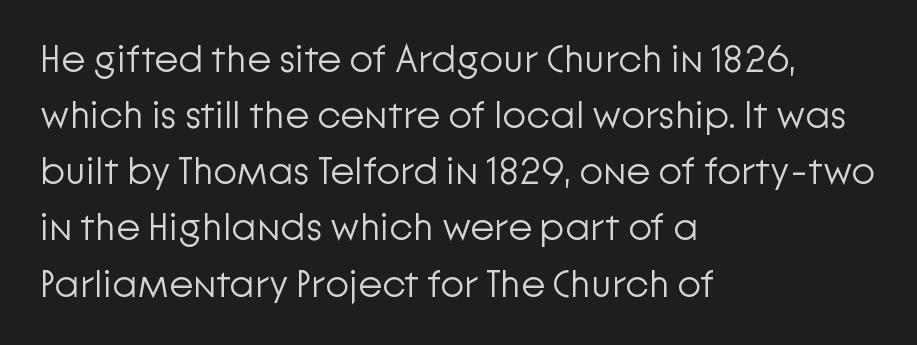
The image shows 39 px light sans-serif type, upright; set left-aligned, normal line spacing (1.44x), normal letter spacing, not underlined; low stroke contrast and a medium x-height.
